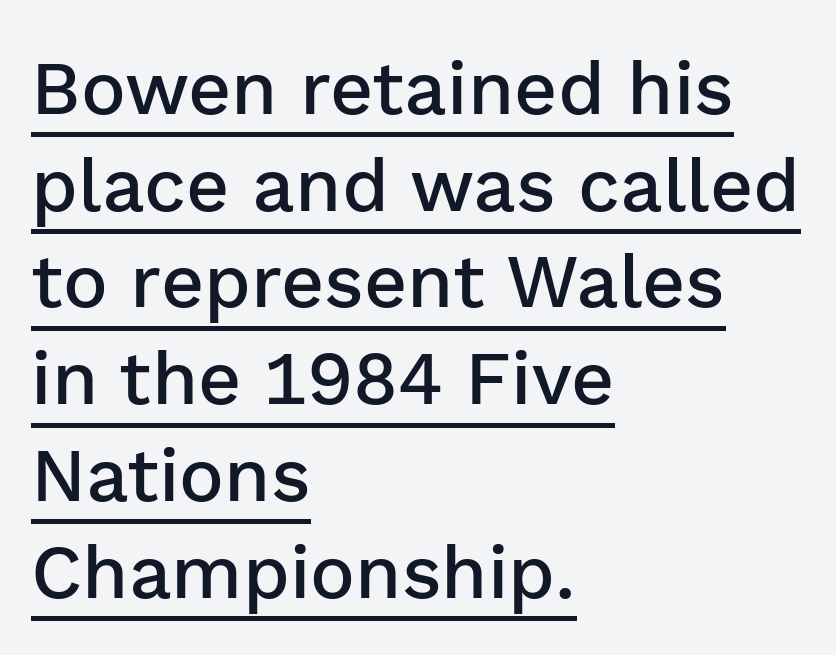
The image shows 75 px semibold sans-serif type, upright; set left-aligned, normal line spacing (1.29x), normal letter spacing, underlined; low stroke contrast and a medium x-height.
